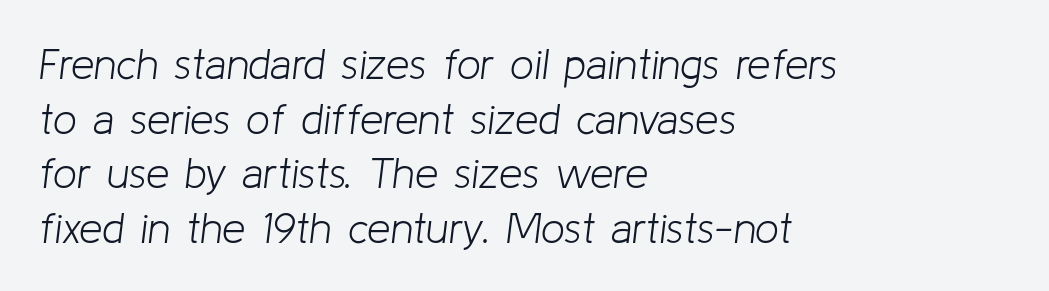
Q: Is the text bold? A: No.
Q: Is the text italic (slanted)? A: Yes, it leans right by about 8 degrees.
Q: Is the text underlined? A: No.
Q: How is the paragraph aligned? A: Left-aligned.
Q: Is the spacing between letters normal or unusually wide? A: Normal.
Q: Is the spacing between lines tight, normal or loose? A: Normal.
Q: Width (condensed, normal, or wide)? A: Normal.
Q: Stroke contrast? A: Low.
Q: x-height? A: Medium.
Q: Monospaced? A: No.
